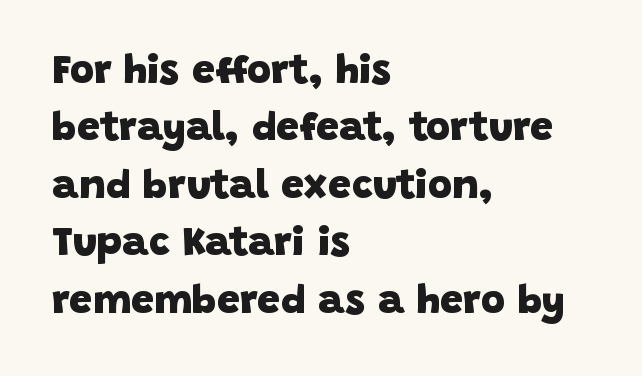
The image shows 41 px heavy sans-serif type; set left-aligned, normal line spacing (1.4x), normal letter spacing, not underlined; low stroke contrast and a large x-height.
